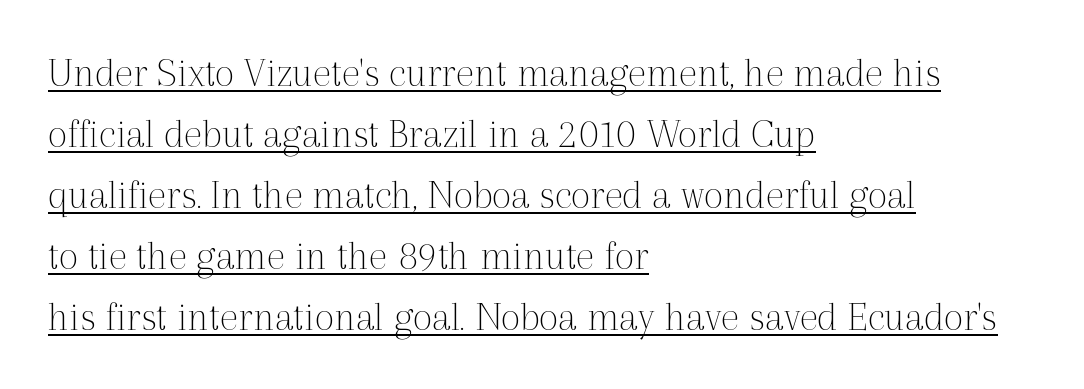
The image shows 43 px thin serif type, upright; set left-aligned, normal line spacing (1.42x), normal letter spacing, underlined; a medium x-height.
